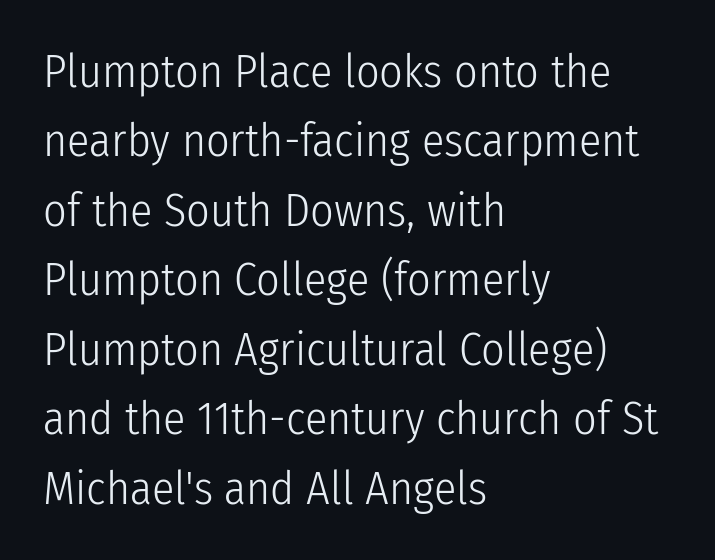
The image shows 46 px light, condensed sans-serif type, upright; set left-aligned, normal line spacing (1.51x), normal letter spacing, not underlined; low stroke contrast and a medium x-height.
